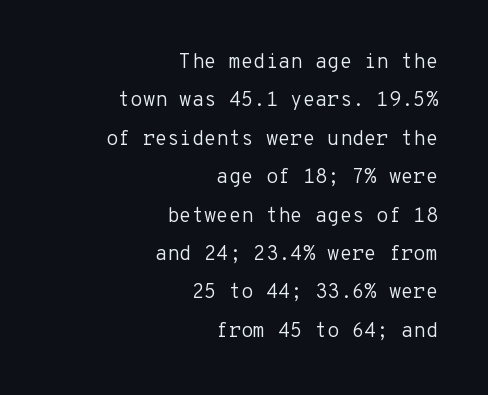
Widely set lines give the paragraph a tall, airy silhouette. The passage is arranged like a letterhead date or caption credit — flush right. Default kerning and tracking; the words read as compact shapes. No heavy texture on the line: the type isn't bold. Anything drawn beneath the words? Only blank space. Rendered with straight, roman letterforms.
